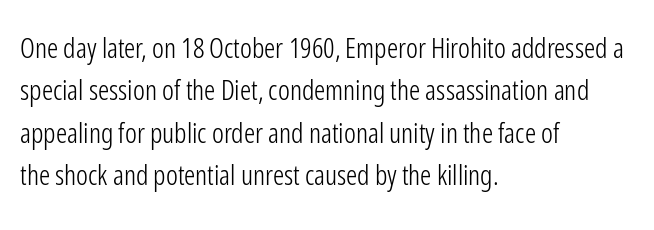
Q: Is the text bold? A: No.
Q: Is the text italic (slanted)? A: No, it is upright.
Q: Is the typeface a serif or a sans-serif typeface? A: Sans-serif.
Q: Is the text underlined? A: No.
Q: How is the paragraph aligned? A: Left-aligned.
Q: Is the spacing between letters normal or unusually wide? A: Normal.
Q: Is the spacing between lines tight, normal or loose? A: Normal.
Q: Width (condensed, normal, or wide)? A: Condensed.
Q: Stroke contrast? A: Low.
Q: x-height? A: Medium.
Q: Monospaced? A: No.
